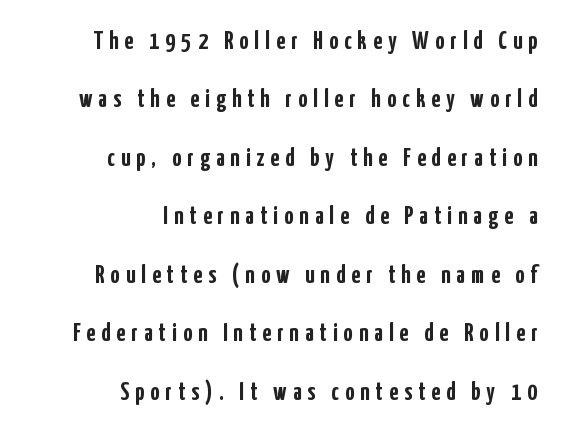
The text block is weighted toward the right margin, trailing off unevenly leftward. Notice how thick the strokes are: this is what a full bold looks like. Between one letter and the next there's a generous, obvious gap. Vertical spacing — loose. The glyphs are unaccompanied by any horizontal stroke below them.
